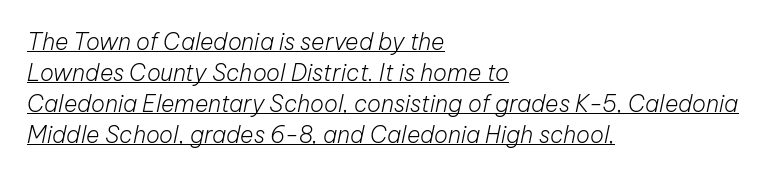
{"italic": "yes", "lean": "right", "slant_degrees": 12, "bold": "no", "underline": "yes", "align": "left", "line_spacing": "normal", "line_spacing_ratio": 1.35, "letter_spacing": "normal", "letter_spacing_em": 0.0, "glyph_px": 23}
